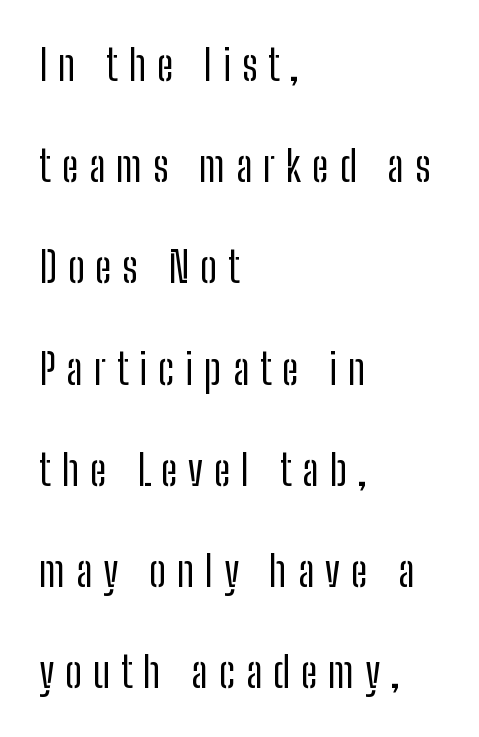
Q: Is the text bold? A: No.
Q: Is the text italic (slanted)? A: No, it is upright.
Q: Is the typeface a serif or a sans-serif typeface? A: Sans-serif.
Q: Is the text underlined? A: No.
Q: How is the paragraph aligned? A: Left-aligned.
Q: Is the spacing between letters normal or unusually wide? A: Unusually wide.
Q: Is the spacing between lines tight, normal or loose? A: Loose.
Q: Width (condensed, normal, or wide)? A: Condensed.
Q: Stroke contrast? A: Low.
Q: x-height? A: Medium.
Q: Monospaced? A: No.
